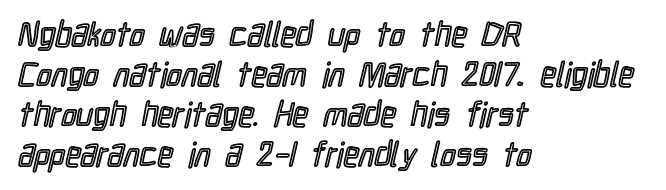
The image shows 34 px condensed type; set left-aligned, line spacing 1.18x, normal letter spacing, not underlined; a medium x-height.
